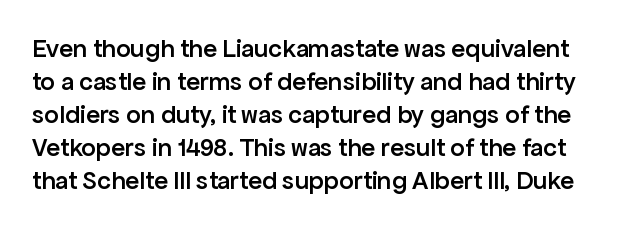
{"italic": "no", "bold": "semi", "underline": "no", "line_spacing": "normal", "line_spacing_ratio": 1.27, "letter_spacing": "normal", "letter_spacing_em": 0.0, "glyph_px": 26}
